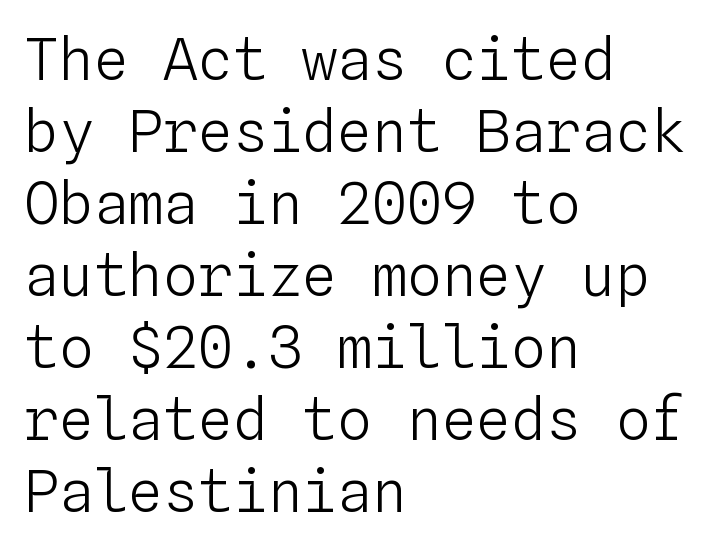
Q: Is the text bold? A: No.
Q: Is the text italic (slanted)? A: No, it is upright.
Q: Is the text underlined? A: No.
Q: How is the paragraph aligned? A: Left-aligned.
Q: Is the spacing between letters normal or unusually wide? A: Normal.
Q: Width (condensed, normal, or wide)? A: Normal.
Q: Stroke contrast? A: Low.
Q: x-height? A: Medium.
Q: Monospaced? A: Yes.
